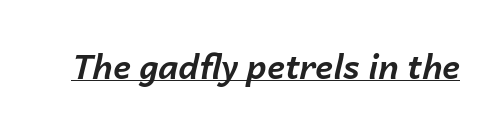
The image shows 33 px bold type, italic (leaning right); set normal letter spacing, underlined; low stroke contrast and a medium x-height.
